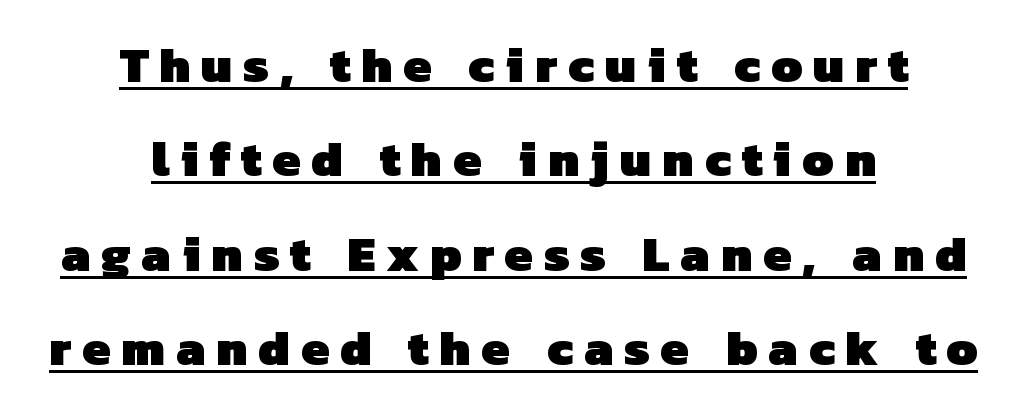
The image shows 50 px heavy sans-serif type; set centered, line spacing 1.89x, unusually wide letter spacing (+0.22 em), underlined; low stroke contrast and a medium x-height.
